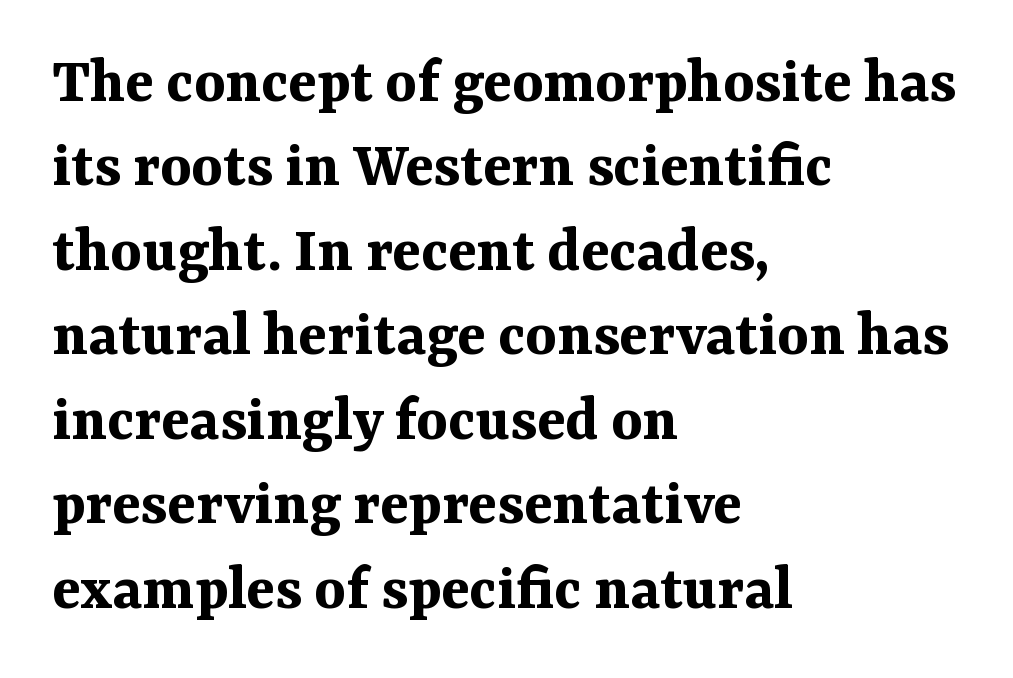
Q: Is the text bold? A: Yes.
Q: Is the text italic (slanted)? A: No, it is upright.
Q: Is the typeface a serif or a sans-serif typeface? A: Serif.
Q: Is the text underlined? A: No.
Q: How is the paragraph aligned? A: Left-aligned.
Q: Is the spacing between letters normal or unusually wide? A: Normal.
Q: Is the spacing between lines tight, normal or loose? A: Normal.
Q: Width (condensed, normal, or wide)? A: Normal.
Q: Stroke contrast? A: Medium.
Q: x-height? A: Medium.
Q: Monospaced? A: No.
